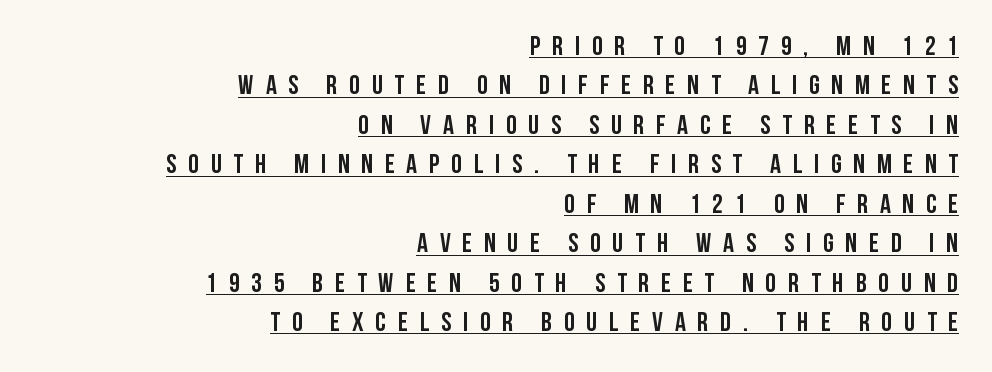
Between one letter and the next there's a generous, obvious gap. In terms of leading, this rendering sits right in the middle. Leftover space on each line is placed entirely before the opening word. Unlike italic type, these characters show no tilt at all.
